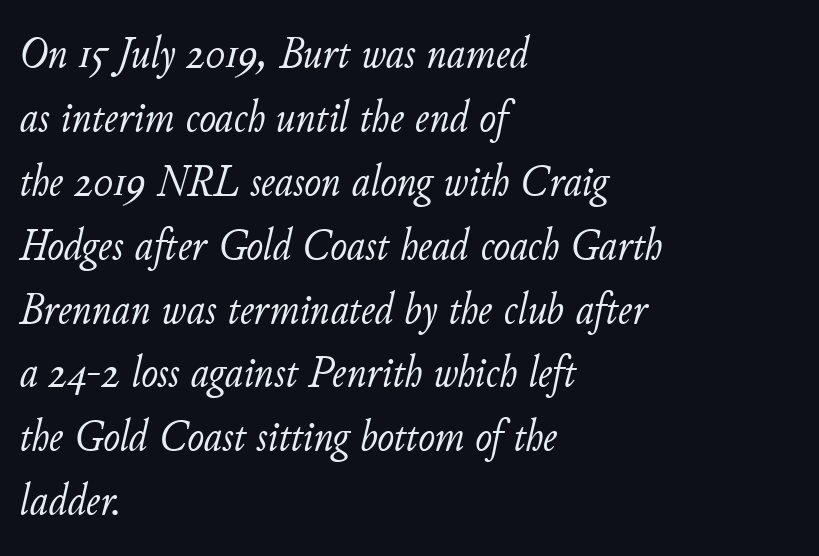
The line texture is even and compact thanks to regular tracking. The strokes carry an ordinary text weight at most. Normally led — the rows are evenly, conventionally spaced. A classic flush-left, rag-right setting is used for this passage. Honestly, there is no underline to notice here at all.
